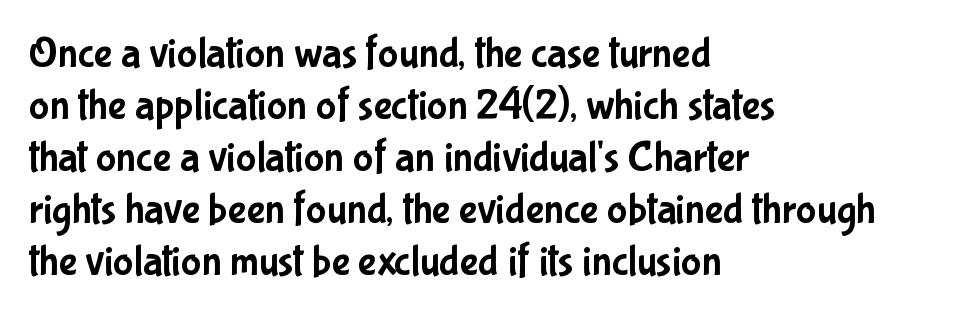
{"serif": "no", "italic": "no", "width": "condensed", "stroke_contrast": "low", "x_height": "medium", "monospaced": "no", "underline": "no", "align": "left", "line_spacing_ratio": 1.21, "letter_spacing": "normal", "letter_spacing_em": 0.0, "glyph_px": 43}
